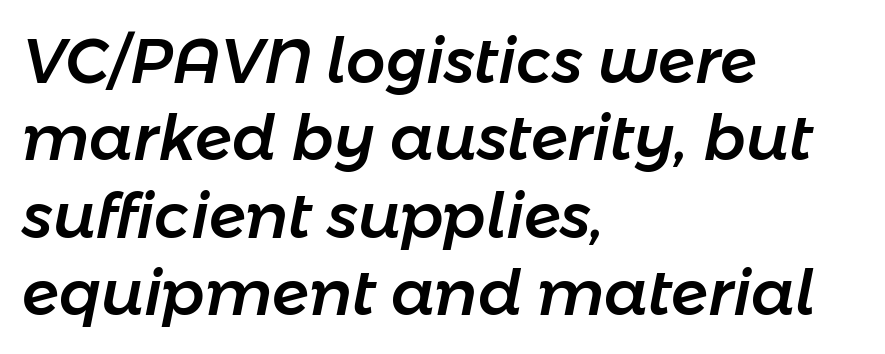
Does the leading feel generous? No, just average. Short and long lines alike share a common starting point at left. The space directly below the letters is spotless. The font's italic variant was chosen for this text. The rendering uses natural spacing where letterforms have individual widths.
